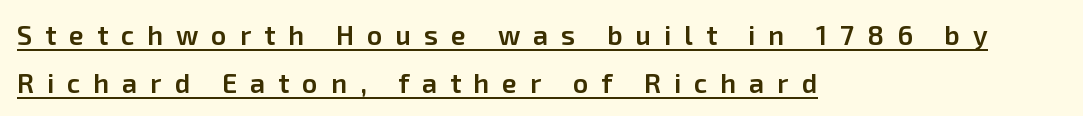
Tracking value appears strongly positive — letters spread wide. The typesetting leans somewhat heavy: a semibold. Decoration check: the copy is underlined. The font's upright variant was chosen for this text.
